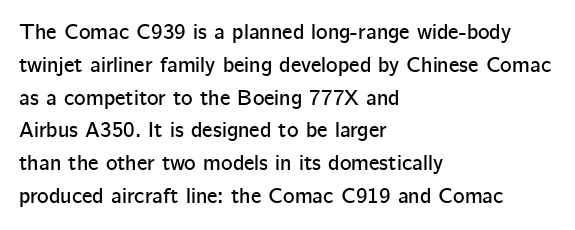
Q: Is the text italic (slanted)? A: No, it is upright.
Q: Is the text underlined? A: No.
Q: How is the paragraph aligned? A: Left-aligned.
Q: Is the spacing between letters normal or unusually wide? A: Normal.
Q: Is the spacing between lines tight, normal or loose? A: Normal.
